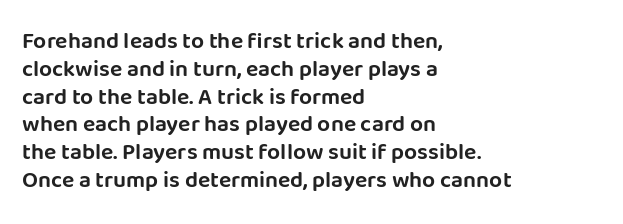
Q: Is the text italic (slanted)? A: No, it is upright.
Q: Is the text underlined? A: No.
Q: How is the paragraph aligned? A: Left-aligned.
Q: Is the spacing between letters normal or unusually wide? A: Normal.
